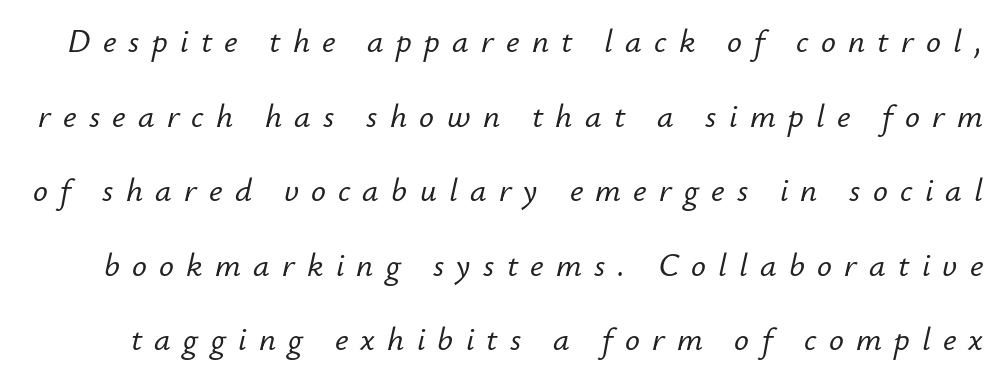
The image shows 33 px text type, italic (leaning right); set loose line spacing (2.26x), unusually wide letter spacing (+0.37 em), not underlined; low stroke contrast and a small x-height.
